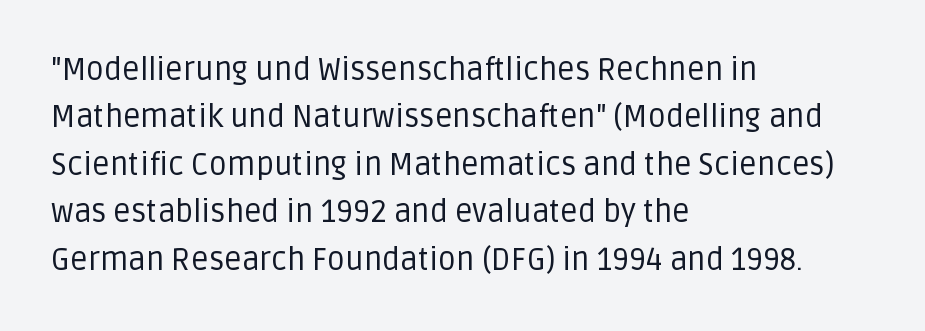
Descender tails drop into unmarked territory. The type is set solid horizontally, with unmodified tracking. The weight tops out at a normal text grade. The letters stand upright; this is a roman face. The vertical gap from one line to the next is medium.
